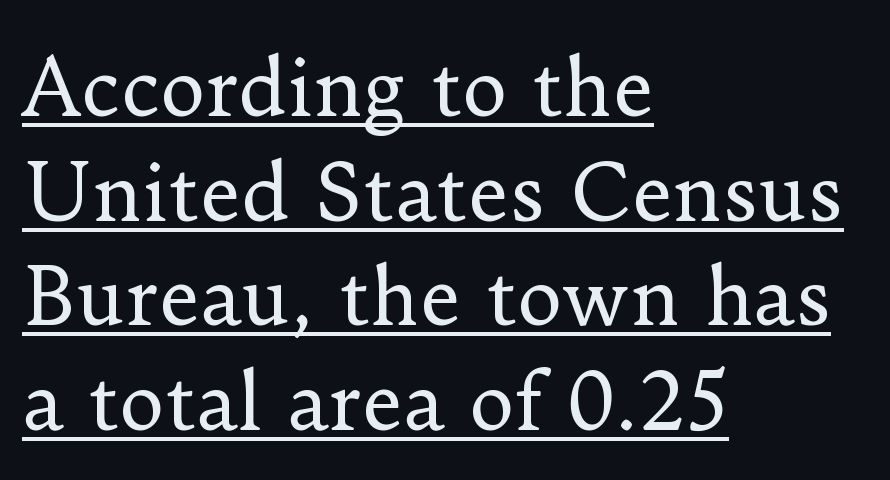
The image shows 78 px regular-weight serif type, upright; set left-aligned, normal line spacing (1.34x), normal letter spacing, underlined; low stroke contrast and a small x-height.
